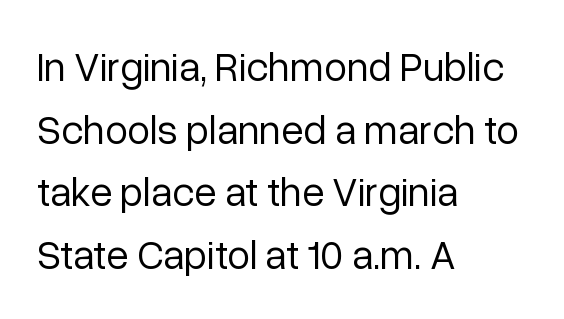
Check where the strokes stop: nothing finishes them off — pure sans. The font's upright variant was chosen for this text. The ragged edge is on the right, which tells us the setting is flush left. No letter is thick-stroked: the sample isn't bold.
